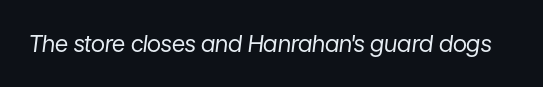
{"italic": "yes", "lean": "right", "slant_degrees": 7, "bold": "no", "underline": "no", "letter_spacing": "normal", "letter_spacing_em": 0.0, "glyph_px": 23}
